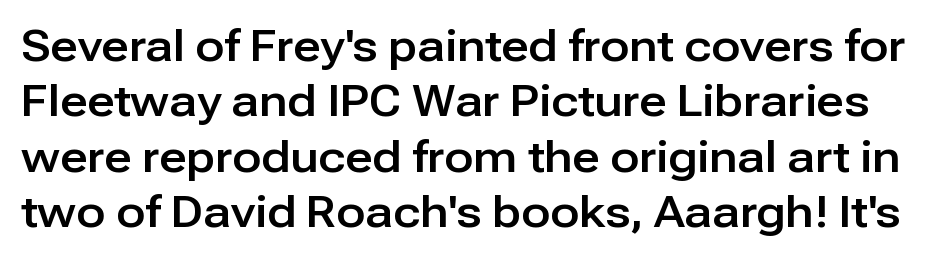
How would I describe the line gaps? Plain and ordinary. Every character sits straight up, as roman type does. The strip under each line holds only bare page. Looks like regular typesetting: each glyph gets only the width it needs.
